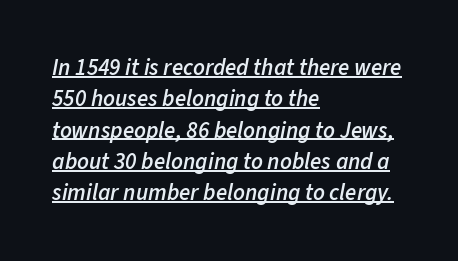
Q: Is the text bold? A: Semi-bold.
Q: Is the text italic (slanted)? A: Yes, it leans right by about 11 degrees.
Q: Is the text underlined? A: Yes.
Q: How is the paragraph aligned? A: Left-aligned.
Q: Is the spacing between letters normal or unusually wide? A: Normal.
Q: Is the spacing between lines tight, normal or loose? A: Normal.
